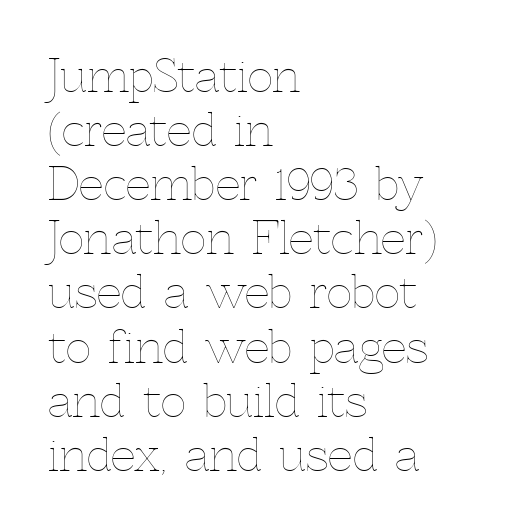
Q: Is the text bold? A: No.
Q: Is the text italic (slanted)? A: No, it is upright.
Q: Is the text underlined? A: No.
Q: How is the paragraph aligned? A: Left-aligned.
Q: Is the spacing between letters normal or unusually wide? A: Normal.
Q: Width (condensed, normal, or wide)? A: Normal.
Q: x-height? A: Medium.
Q: Monospaced? A: No.
